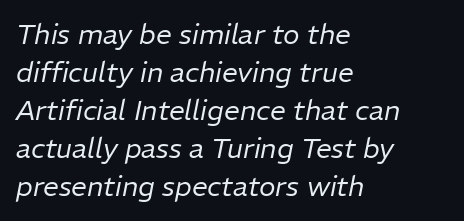
Inter-character spacing is left at the font's built-in metrics. If you drew a ruler down the left edge, every line would touch it. Each row of text sits above clean, open space. This sample has the flowing, uneven cadence of proportional lettering.
